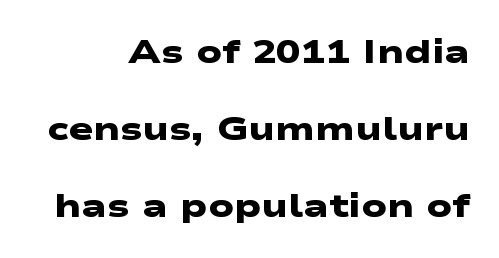
Q: Is the text bold? A: Yes.
Q: Is the typeface a serif or a sans-serif typeface? A: Sans-serif.
Q: Is the text underlined? A: No.
Q: How is the paragraph aligned? A: Right-aligned.
Q: Is the spacing between letters normal or unusually wide? A: Normal.
Q: Is the spacing between lines tight, normal or loose? A: Loose.
Q: Width (condensed, normal, or wide)? A: Wide.
Q: Stroke contrast? A: Low.
Q: x-height? A: Medium.
Q: Monospaced? A: No.
